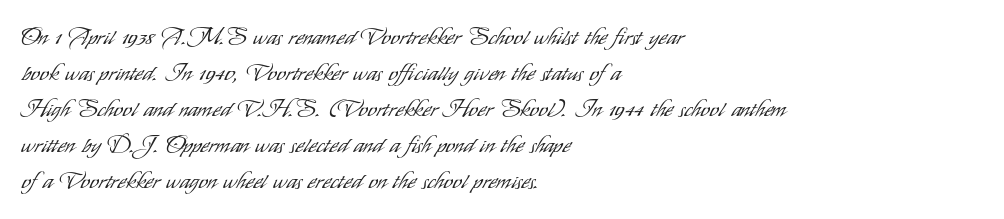
Q: Is the text bold? A: No.
Q: Is the text italic (slanted)? A: Yes.
Q: Is the text underlined? A: No.
Q: How is the paragraph aligned? A: Left-aligned.
Q: Is the spacing between letters normal or unusually wide? A: Normal.
Q: Is the spacing between lines tight, normal or loose? A: Normal.
